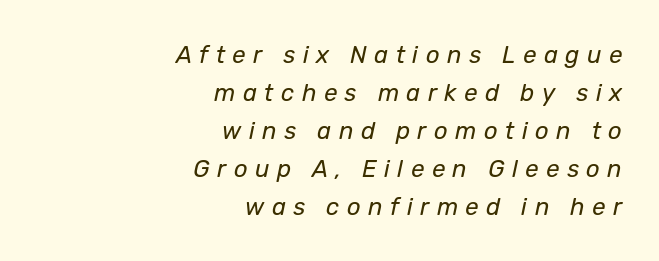
{"italic": "yes", "lean": "right", "slant_degrees": 12, "bold": "no", "underline": "no", "align": "right", "line_spacing": "normal", "line_spacing_ratio": 1.58, "letter_spacing": "wide", "letter_spacing_em": 0.31, "glyph_px": 24}
